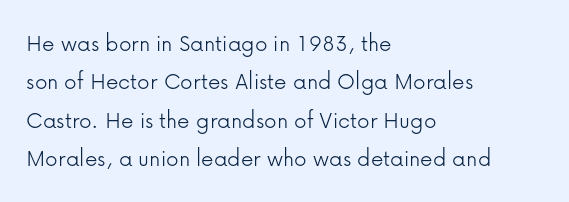
{"italic": "no", "bold": "no", "underline": "no", "align": "left", "line_spacing": "normal", "line_spacing_ratio": 1.54, "letter_spacing": "normal", "letter_spacing_em": 0.0, "glyph_px": 25}
